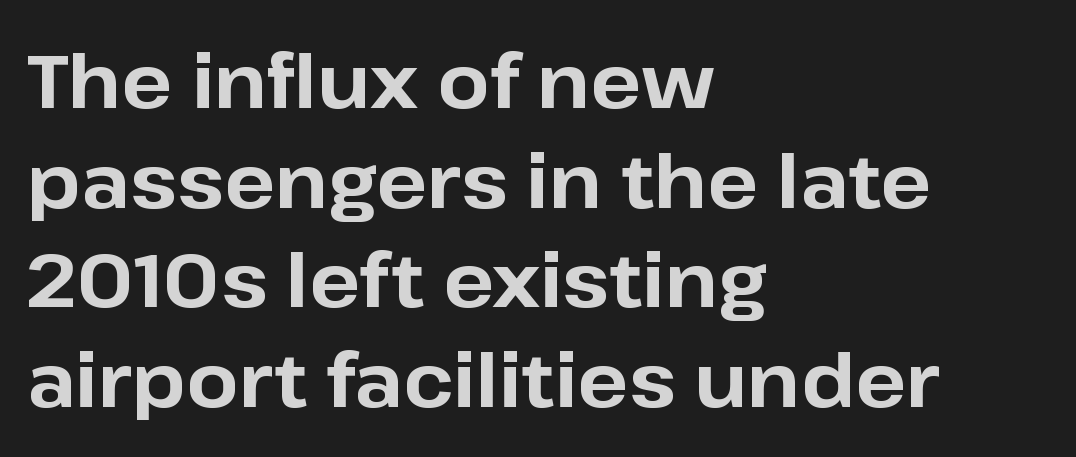
Evenly set lines give the paragraph a standard silhouette. The face used here is rendered with its standard letterfit. The letters carry no serifs — their stems end cleanly without finishing strokes. The type sits square on the baseline with zero lean.
